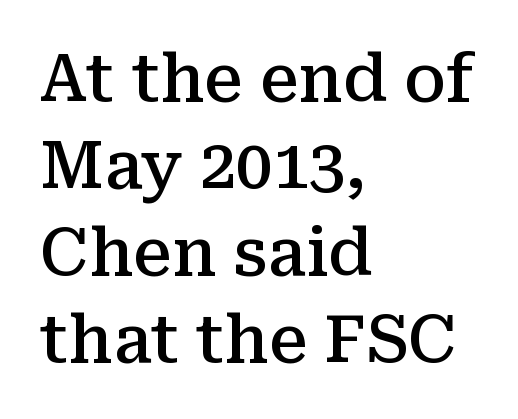
Stroke terminals: seriffed. The space between consecutive lines is moderate. Glyph-to-glyph distance matches everyday printed text. The text block is weighted toward the left margin, trailing off unevenly rightward.
